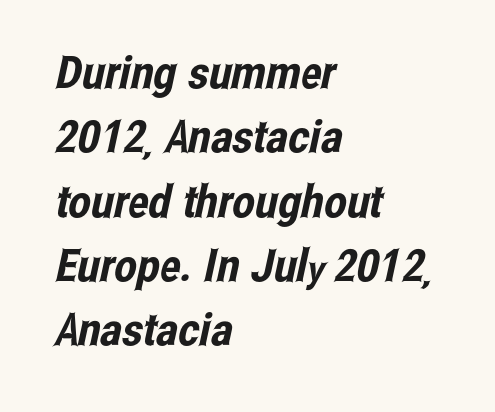
{"serif": "no", "width": "condensed", "stroke_contrast": "low", "x_height": "medium", "monospaced": "no", "underline": "no", "align": "left", "line_spacing": "normal", "line_spacing_ratio": 1.43, "letter_spacing": "normal", "letter_spacing_em": 0.0, "glyph_px": 45}
